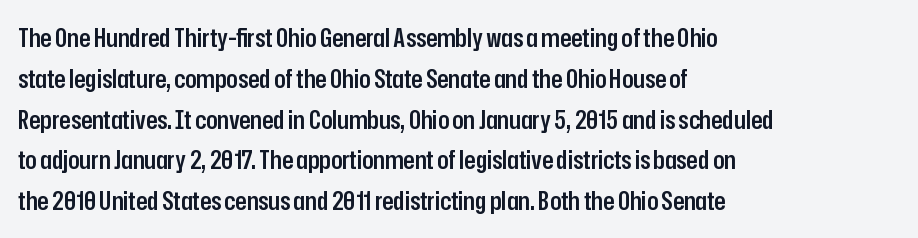
Caption: semibold face, moderately heavy strokes. Students, observe: this is what conventionally led text looks like. Quick note: not italic, upright. A bare baseline throughout the passage.
